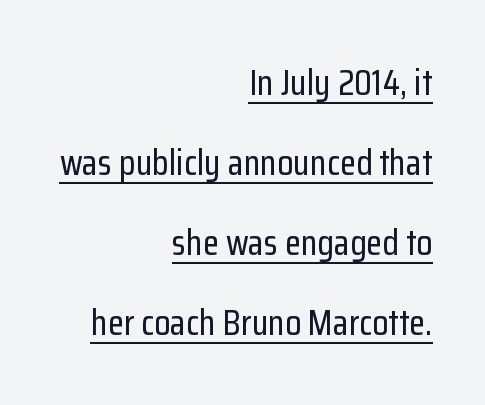
{"serif": "no", "italic": "no", "width": "condensed", "stroke_contrast": "low", "x_height": "medium", "monospaced": "no", "underline": "yes", "align": "right", "line_spacing": "loose", "line_spacing_ratio": 2.16, "letter_spacing": "normal", "letter_spacing_em": 0.0, "glyph_px": 37}
